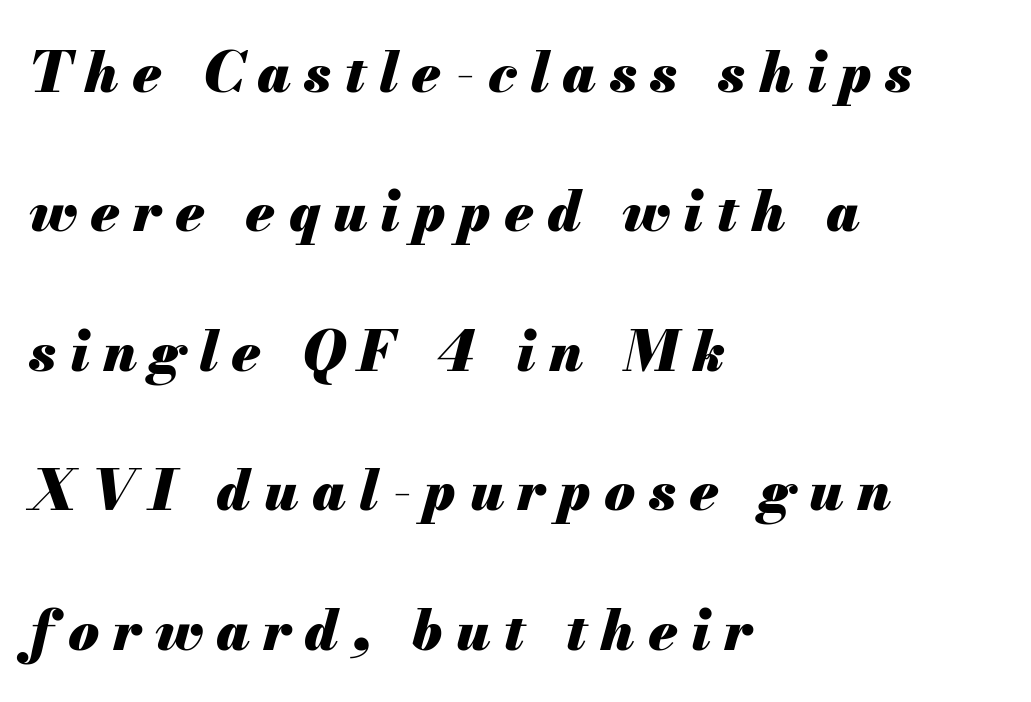
The image shows 56 px heavy type, italic (leaning right); set left-aligned, loose line spacing (2.49x), unusually wide letter spacing (+0.24 em), not underlined; medium stroke contrast and a small x-height.
